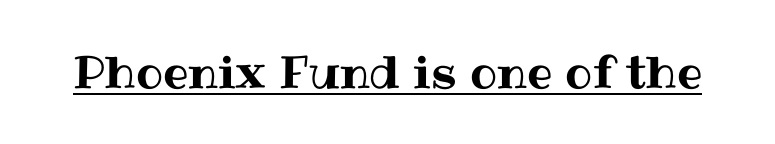
The image shows 45 px text type, upright; set normal letter spacing, underlined; medium stroke contrast and a medium x-height.
